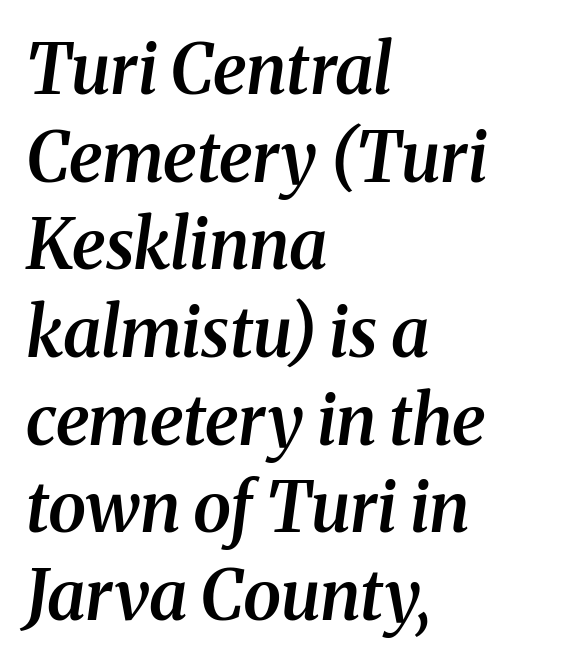
{"serif": "yes", "italic": "yes", "lean": "right", "slant_degrees": 8, "bold": "semi", "weight": "semibold", "width": "normal", "stroke_contrast": "medium", "x_height": "medium", "monospaced": "no", "underline": "no", "align": "left", "line_spacing": "normal", "line_spacing_ratio": 1.27, "letter_spacing": "normal", "letter_spacing_em": 0.0, "glyph_px": 69}
